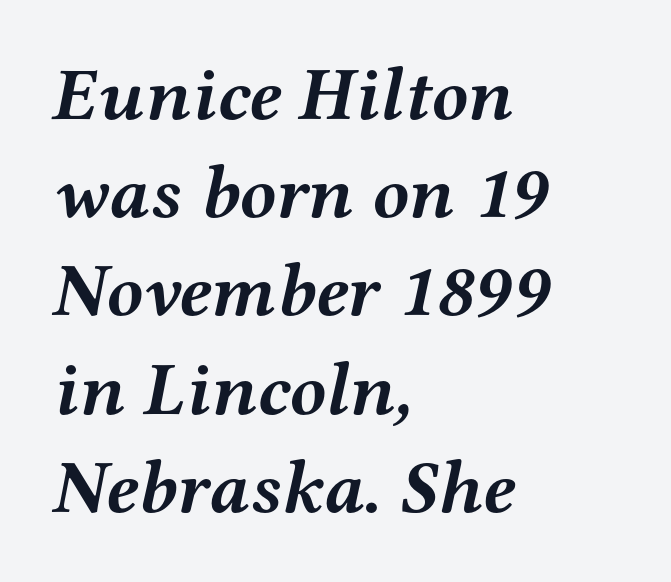
Typesetter's note: full bold, strokes at maximum text heaviness. The face used here is seriffed, in the tradition of book romans. A typesetter would call this leading conventional body-copy spacing. The letters are slanted; this is an italic face. Just letters on the line, the space beneath them empty. The gaps between neighbouring characters are ordinary and unremarkable.
